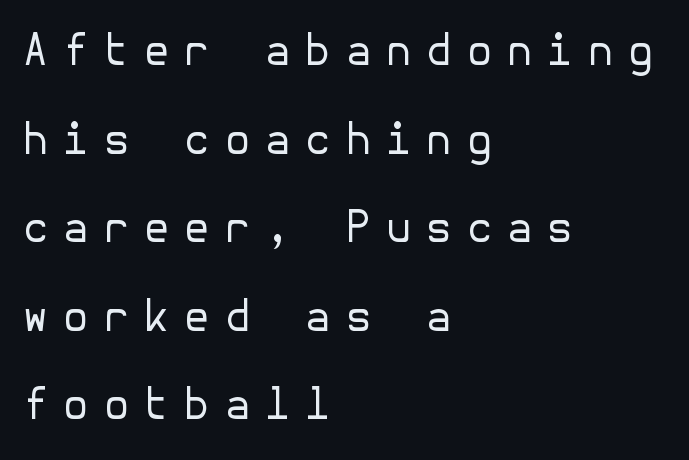
Q: Is the text bold? A: No.
Q: Is the text italic (slanted)? A: No, it is upright.
Q: Is the typeface a serif or a sans-serif typeface? A: Sans-serif.
Q: Is the text underlined? A: No.
Q: How is the paragraph aligned? A: Left-aligned.
Q: Is the spacing between letters normal or unusually wide? A: Unusually wide.
Q: Is the spacing between lines tight, normal or loose? A: Loose.
Q: Width (condensed, normal, or wide)? A: Normal.
Q: Stroke contrast? A: Low.
Q: x-height? A: Medium.
